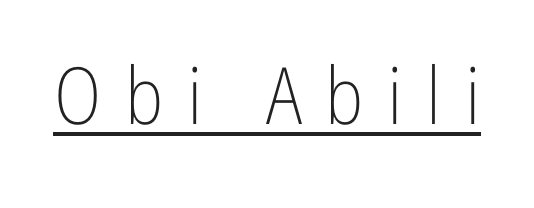
Q: Is the text bold? A: No.
Q: Is the text italic (slanted)? A: No, it is upright.
Q: Is the typeface a serif or a sans-serif typeface? A: Sans-serif.
Q: Is the text underlined? A: Yes.
Q: Is the spacing between letters normal or unusually wide? A: Unusually wide.
Q: Width (condensed, normal, or wide)? A: Condensed.
Q: Stroke contrast? A: Low.
Q: x-height? A: Medium.
Q: Monospaced? A: No.
